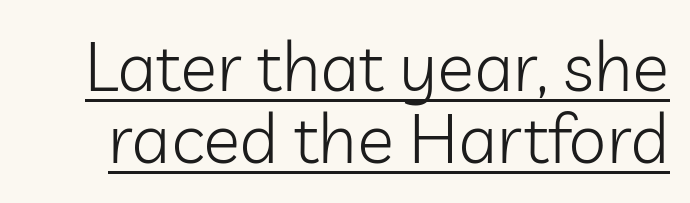
The image shows 69 px light sans-serif type, upright; set tight line spacing (1.05x), normal letter spacing, underlined; low stroke contrast and a medium x-height.
